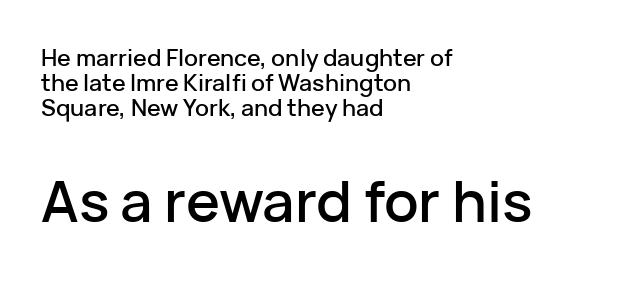
The image shows 57 px sans-serif type, upright; set left-aligned, tight line spacing (1.08x), normal letter spacing, not underlined; the second (bottom) block is 2.48x larger; low stroke contrast and a medium x-height.
